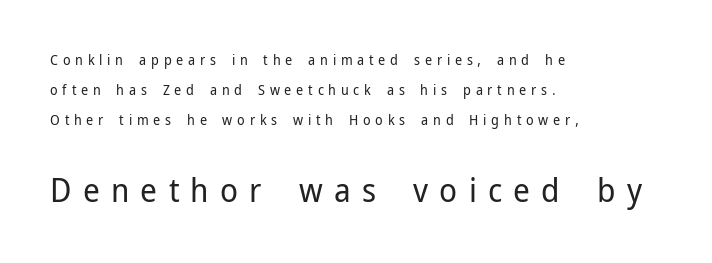
{"serif": "no", "italic": "no", "bold": "no", "weight": "regular", "width": "normal", "stroke_contrast": "low", "x_height": "medium", "monospaced": "no", "underline": "no", "align": "left", "line_spacing": "loose", "line_spacing_ratio": 2.14, "letter_spacing": "wide", "letter_spacing_em": 0.34, "larger_block": "second", "size_ratio": 2.36, "glyph_px": 33}
